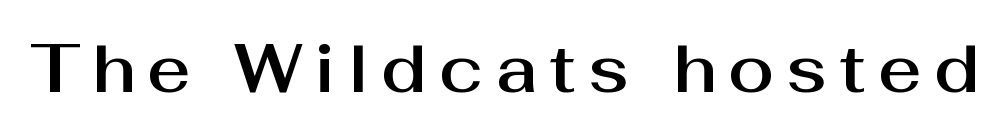
This sample has the flowing, uneven cadence of proportional lettering. The space beneath each line is pristine and unruled. Every character sits straight up, as roman type does. The designer went with a sans here, leaving each stem footless.
